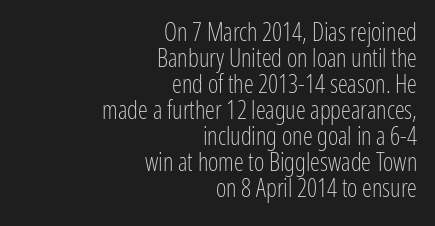
{"italic": "no", "bold": "no", "underline": "no", "align": "right", "line_spacing": "tight", "line_spacing_ratio": 1.04, "letter_spacing": "normal", "letter_spacing_em": 0.0, "glyph_px": 25}
